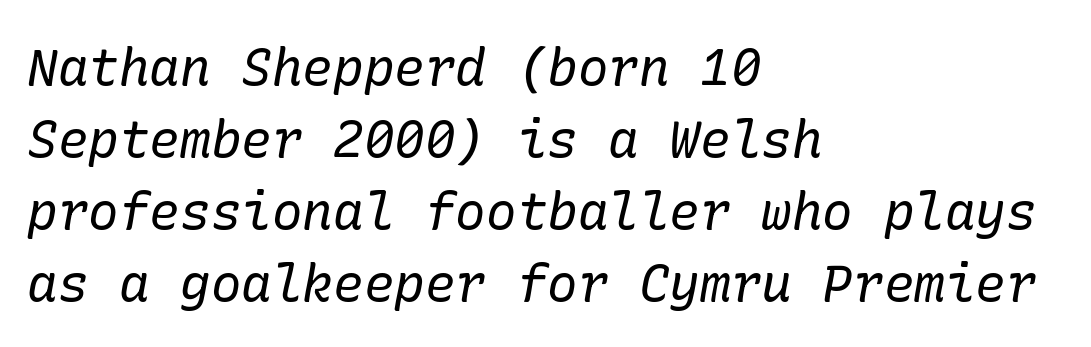
{"italic": "yes", "lean": "right", "slant_degrees": 10, "bold": "no", "weight": "regular", "width": "normal", "stroke_contrast": "low", "x_height": "medium", "underline": "no", "align": "left", "line_spacing": "normal", "line_spacing_ratio": 1.41, "letter_spacing": "normal", "letter_spacing_em": 0.0, "glyph_px": 51}
